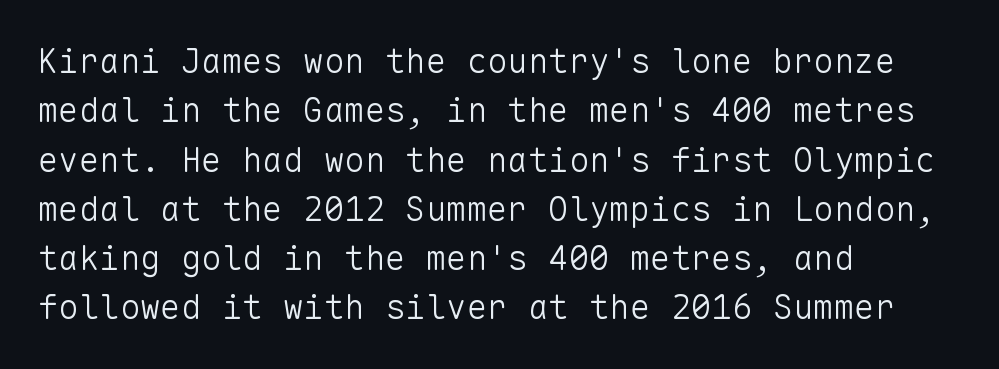
Monospaced: the letters line up in strict vertical columns. Is this a heavy cut? Hardly; it is regular or lighter. This sample uses a sans-serif face. Posture: straight, roman, zero tilt. Each word holds together tightly as a unit, with standard inter-letter gaps. Where is the straight margin? On the left.
